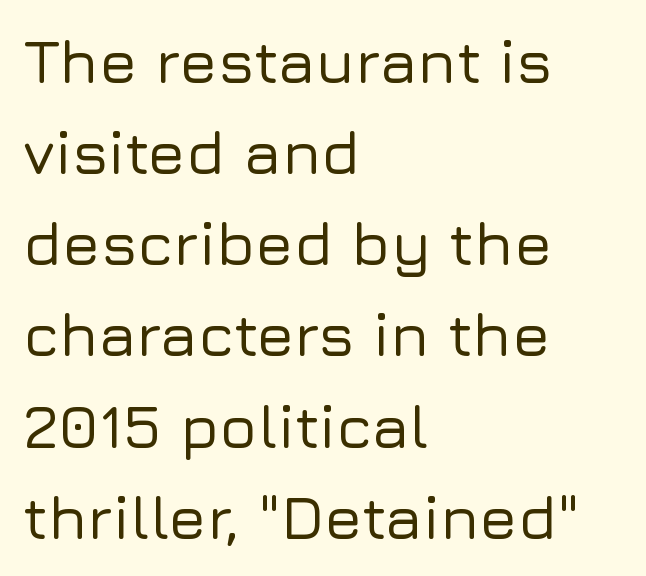
In terms of letterspacing, this is plain default setting. Which margin do the lines hug? The left one — the right edge is uneven. The leading is moderate, giving the passage an even texture. Do the characters align in a grid? No, the font is proportional.
